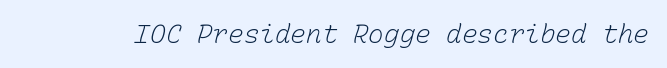
{"bold": "no", "underline": "no", "letter_spacing": "normal", "letter_spacing_em": 0.0, "glyph_px": 26}
